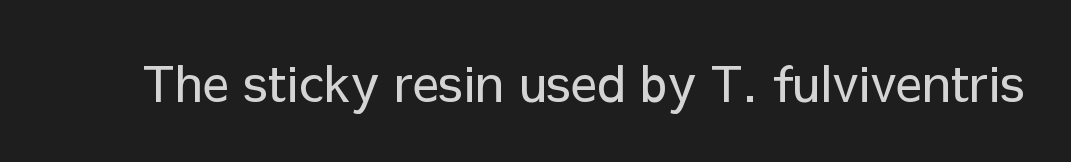
{"serif": "no", "italic": "no", "bold": "no", "weight": "regular", "width": "normal", "stroke_contrast": "low", "x_height": "medium", "monospaced": "no", "underline": "no", "letter_spacing": "normal", "letter_spacing_em": 0.0, "glyph_px": 50}
